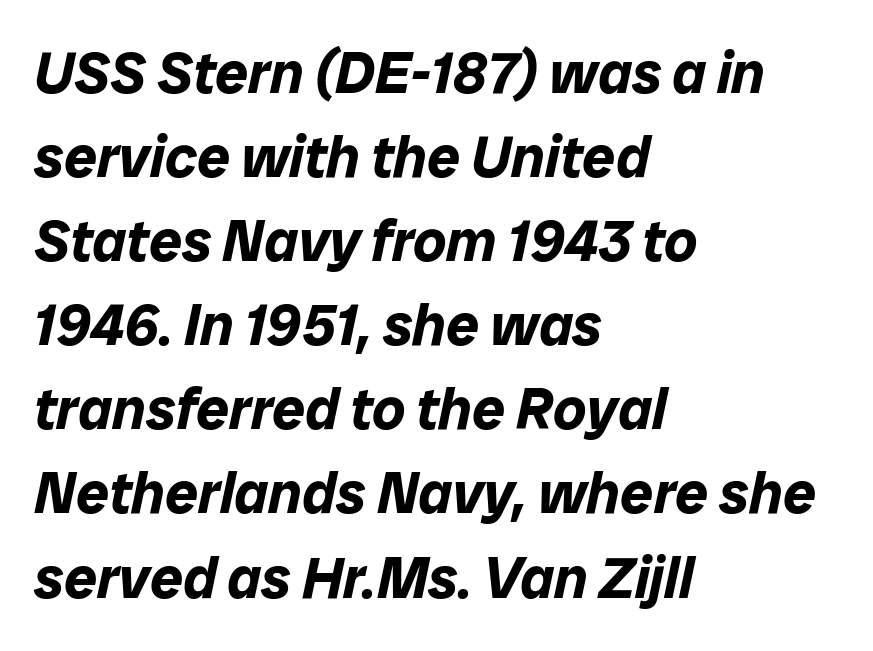
{"italic": "yes", "lean": "right", "slant_degrees": 12, "bold": "yes", "weight": "bold", "width": "normal", "stroke_contrast": "low", "x_height": "medium", "monospaced": "no", "underline": "no", "align": "left", "line_spacing": "normal", "line_spacing_ratio": 1.45, "letter_spacing": "normal", "letter_spacing_em": 0.0, "glyph_px": 58}
